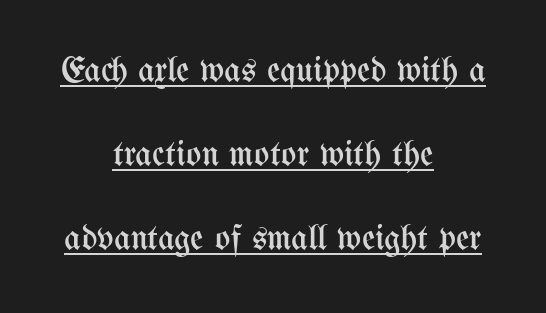
Q: Is the text bold? A: No.
Q: Is the text italic (slanted)? A: No, it is upright.
Q: Is the text underlined? A: Yes.
Q: How is the paragraph aligned? A: Centered.
Q: Is the spacing between letters normal or unusually wide? A: Normal.
Q: Is the spacing between lines tight, normal or loose? A: Loose.
Q: Width (condensed, normal, or wide)? A: Condensed.
Q: Stroke contrast? A: Medium.
Q: x-height? A: Medium.
Q: Monospaced? A: No.
